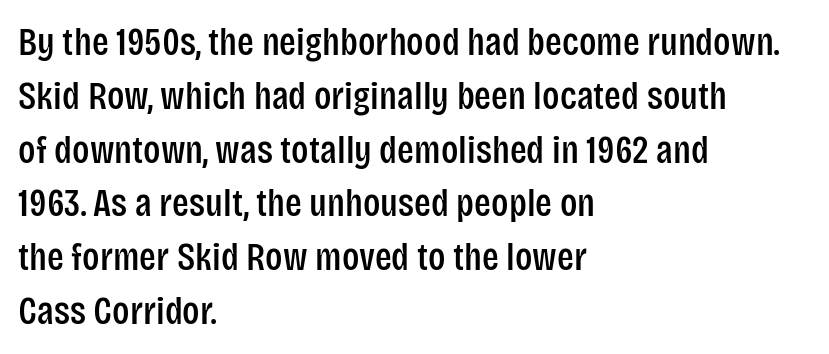
Q: Is the text italic (slanted)? A: No, it is upright.
Q: Is the typeface a serif or a sans-serif typeface? A: Sans-serif.
Q: Is the text underlined? A: No.
Q: How is the paragraph aligned? A: Left-aligned.
Q: Is the spacing between letters normal or unusually wide? A: Normal.
Q: Is the spacing between lines tight, normal or loose? A: Normal.
Q: Width (condensed, normal, or wide)? A: Condensed.
Q: Stroke contrast? A: Low.
Q: x-height? A: Large.
Q: Monospaced? A: No.
